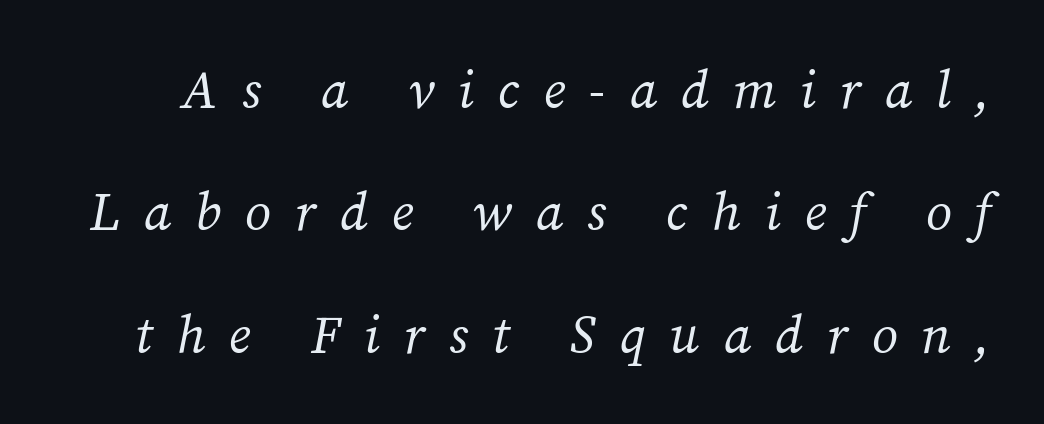
{"serif": "yes", "italic": "yes", "lean": "right", "slant_degrees": 12, "bold": "no", "weight": "regular", "width": "normal", "stroke_contrast": "medium", "x_height": "medium", "monospaced": "no", "underline": "no", "line_spacing": "loose", "line_spacing_ratio": 2.31, "letter_spacing": "wide", "letter_spacing_em": 0.45, "glyph_px": 53}
